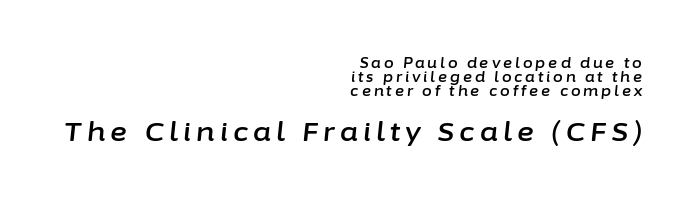
The image shows 26 px text type, italic (leaning right); set right-aligned, tight line spacing (0.99x), unusually wide letter spacing (+0.21 em), not underlined; the second (bottom) block is 1.86x larger.
